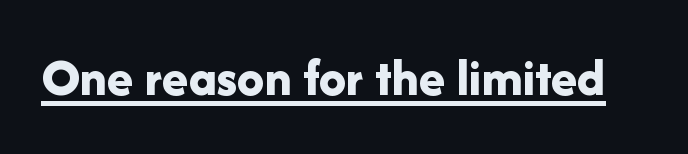
Q: Is the text bold? A: Yes.
Q: Is the text italic (slanted)? A: No, it is upright.
Q: Is the typeface a serif or a sans-serif typeface? A: Sans-serif.
Q: Is the text underlined? A: Yes.
Q: Is the spacing between letters normal or unusually wide? A: Normal.
Q: Width (condensed, normal, or wide)? A: Normal.
Q: Stroke contrast? A: Low.
Q: x-height? A: Medium.
Q: Monospaced? A: No.
